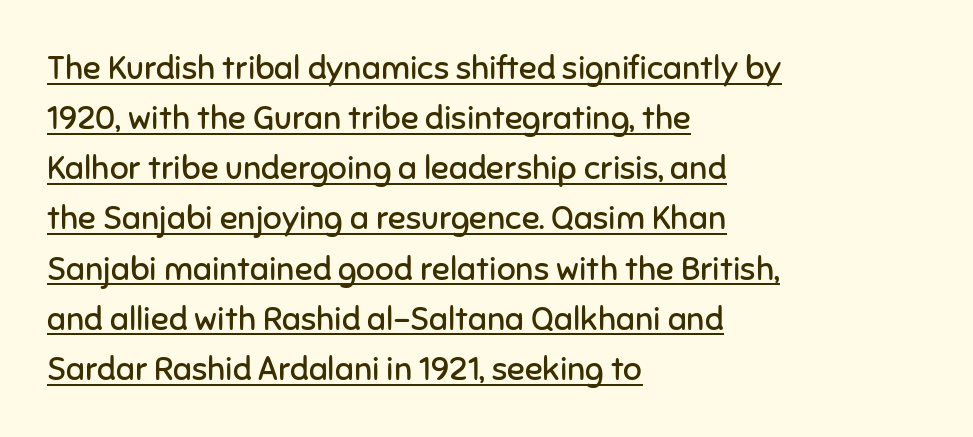
{"serif": "no", "italic": "no", "bold": "no", "weight": "regular", "width": "normal", "stroke_contrast": "low", "x_height": "medium", "monospaced": "no", "underline": "yes", "align": "left", "line_spacing": "normal", "line_spacing_ratio": 1.52, "letter_spacing": "normal", "letter_spacing_em": 0.0, "glyph_px": 33}
